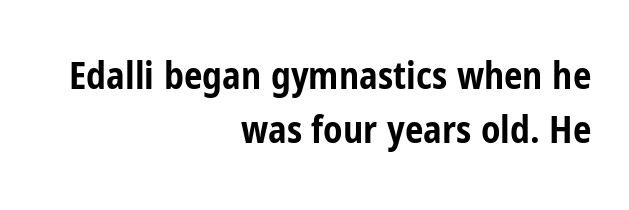
{"serif": "no", "italic": "no", "bold": "yes", "weight": "bold", "width": "condensed", "stroke_contrast": "low", "x_height": "medium", "monospaced": "no", "underline": "no", "align": "right", "line_spacing": "normal", "line_spacing_ratio": 1.46, "letter_spacing": "normal", "letter_spacing_em": 0.0, "glyph_px": 37}
